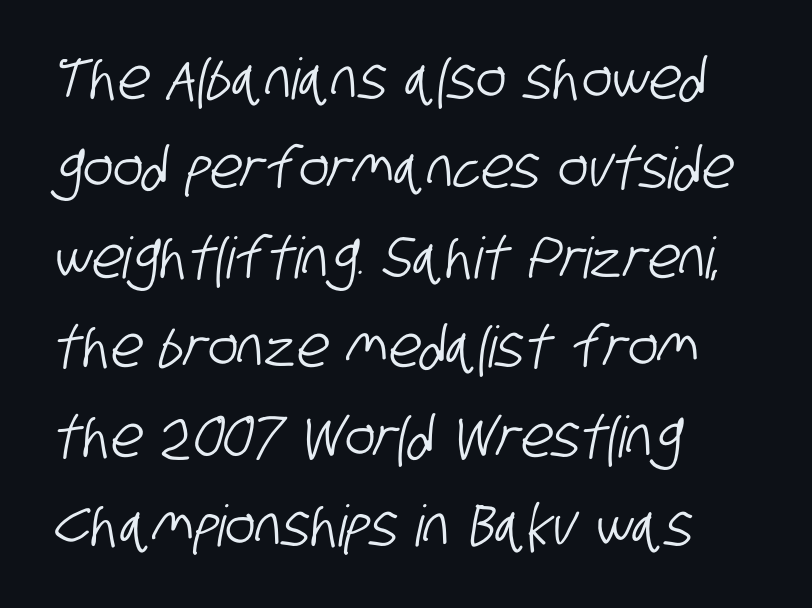
The rendering uses natural spacing where letterforms have individual widths. The line texture is even and compact thanks to regular tracking. Regular leading. A sans-serif font was chosen for this passage. The rag falls on the right side of this text block.
